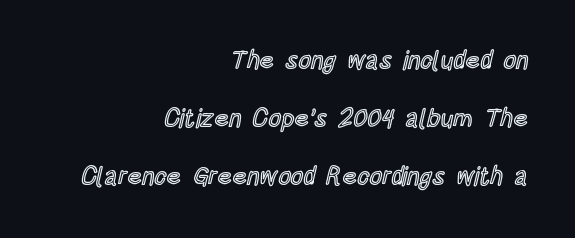
{"underline": "no", "align": "right", "line_spacing": "loose", "line_spacing_ratio": 2.33, "letter_spacing": "normal", "letter_spacing_em": 0.0, "glyph_px": 25}
